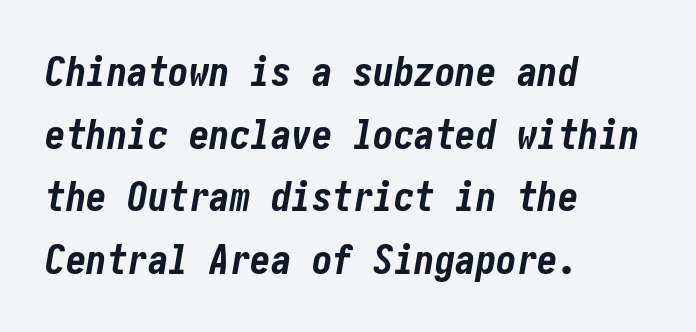
Q: Is the text bold? A: Yes.
Q: Is the text italic (slanted)? A: Yes, it leans right by about 10 degrees.
Q: Is the text underlined? A: No.
Q: How is the paragraph aligned? A: Left-aligned.
Q: Is the spacing between letters normal or unusually wide? A: Normal.
Q: Is the spacing between lines tight, normal or loose? A: Normal.
Q: Width (condensed, normal, or wide)? A: Condensed.
Q: Stroke contrast? A: Low.
Q: x-height? A: Medium.
